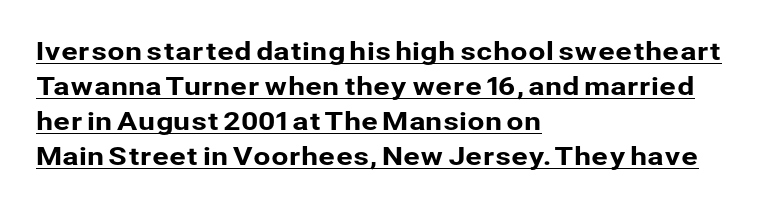
The image shows 25 px text type, upright; set left-aligned, normal line spacing (1.4x), normal letter spacing, underlined.
